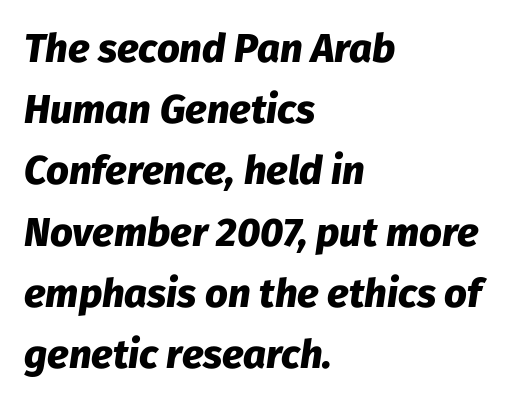
The image shows 40 px heavy type, italic (leaning right); set left-aligned, normal line spacing (1.53x), normal letter spacing, not underlined; low stroke contrast and a medium x-height.
